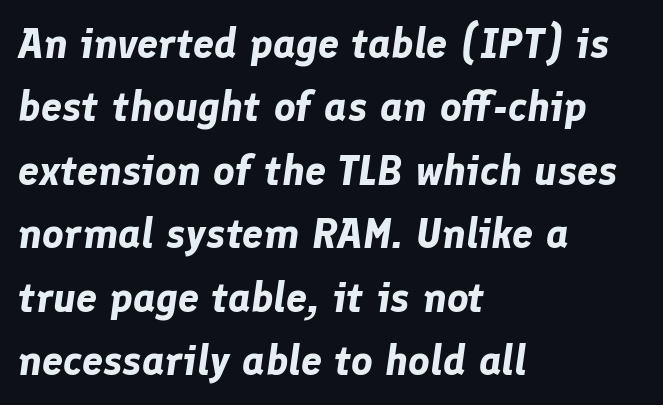
The image shows 42 px bold type, italic (leaning right); set left-aligned, normal line spacing (1.51x), normal letter spacing, not underlined; low stroke contrast and a medium x-height.
